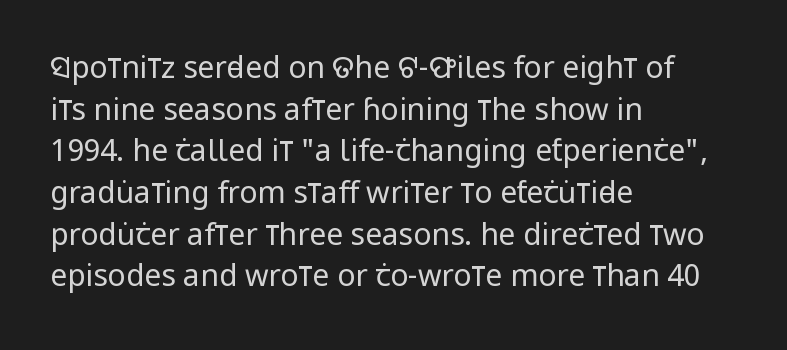
You can tell it's not italic because the verticals are truly vertical. Each letter's strokes conclude bluntly, with no projecting serifs. The passage is arranged the way most books set body copy — flush left. The face used here is proportionally spaced, like ordinary book or web type.
